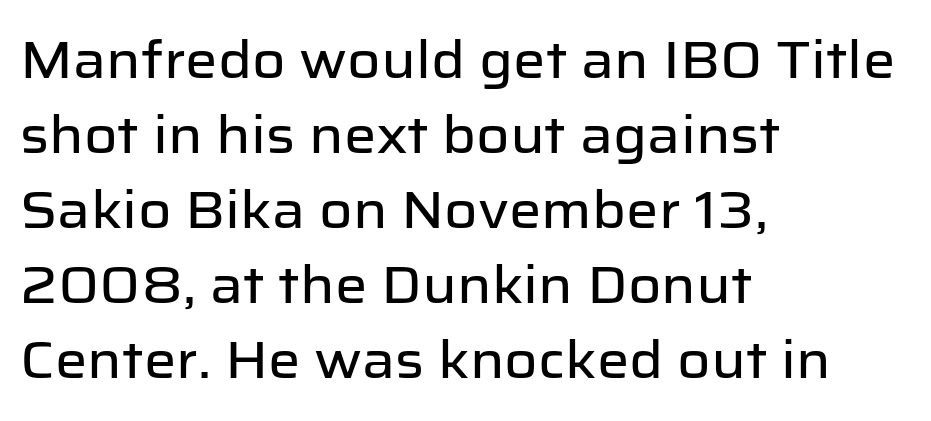
{"serif": "no", "italic": "no", "width": "normal", "stroke_contrast": "low", "x_height": "medium", "monospaced": "no", "underline": "no", "align": "left", "line_spacing": "normal", "line_spacing_ratio": 1.47, "letter_spacing": "normal", "letter_spacing_em": 0.0, "glyph_px": 51}
